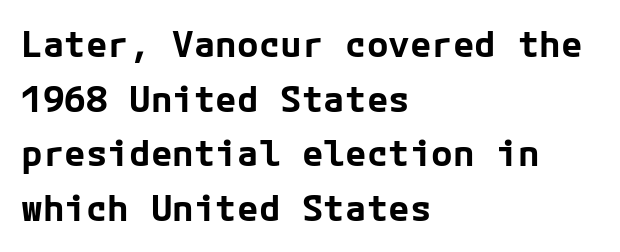
The image shows 36 px bold sans-serif type, upright; set left-aligned, normal line spacing (1.52x), normal letter spacing, not underlined; low stroke contrast and a medium x-height.
